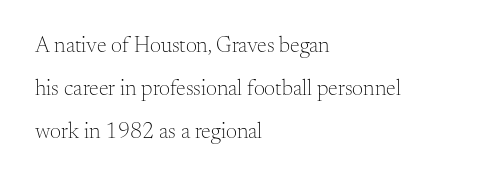
The image shows 22 px text type, upright; set left-aligned, loose line spacing (1.95x), normal letter spacing, not underlined.
